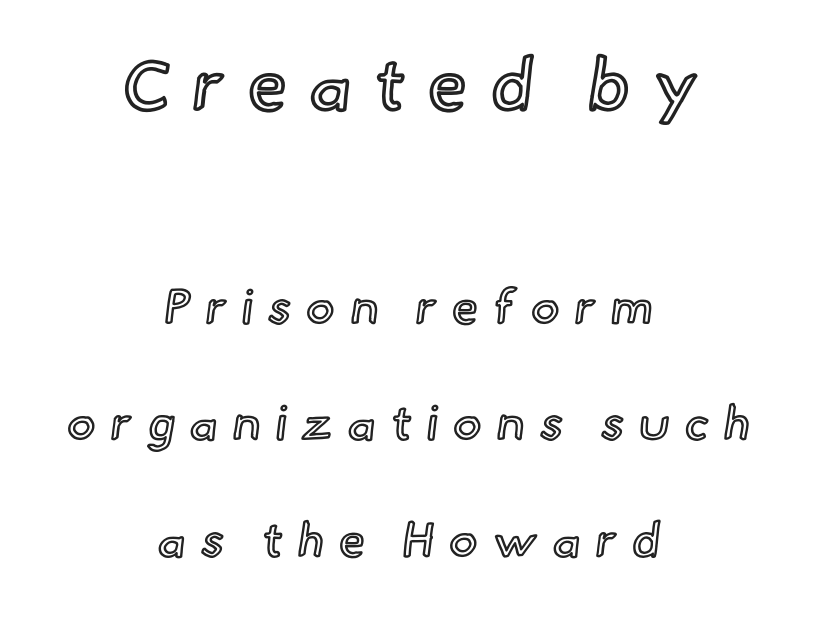
The image shows 72 px text type; set centered, loose line spacing (2.43x), unusually wide letter spacing (+0.31 em), not underlined; the first (top) block is 1.5x larger; a small x-height.
